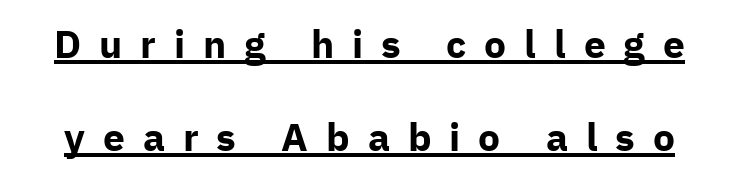
Q: Is the text bold? A: Yes.
Q: Is the text italic (slanted)? A: No, it is upright.
Q: Is the typeface a serif or a sans-serif typeface? A: Sans-serif.
Q: Is the text underlined? A: Yes.
Q: Is the spacing between letters normal or unusually wide? A: Unusually wide.
Q: Is the spacing between lines tight, normal or loose? A: Loose.
Q: Width (condensed, normal, or wide)? A: Normal.
Q: Stroke contrast? A: Low.
Q: x-height? A: Medium.
Q: Monospaced? A: No.
